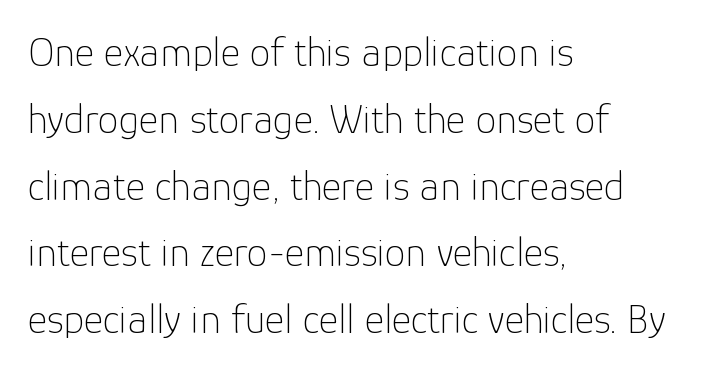
The lettering holds an erect, upright posture throughout. Letters rest on an invisible, unmarked baseline. A typesetter would call this zero additional tracking. The rag falls on the right side of this text block.
